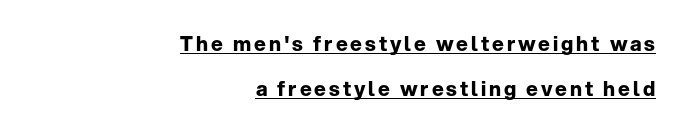
The image shows 20 px bold type, upright; set right-aligned, loose line spacing (2.26x), underlined.
